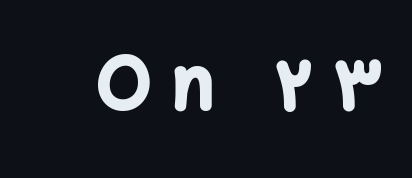
Does the weight exceed regular? Yes, all the way to bold. The zone under the glyphs is completely vacant. This sample uses a sans-serif face. Posture: vertical. The letters are spread apart with noticeably loose tracking.
